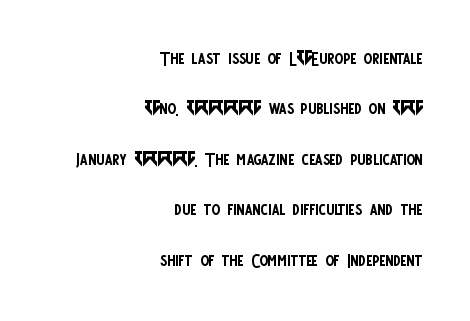
The image shows 25 px text type, upright; set right-aligned, loose line spacing (2.02x), normal letter spacing, not underlined.
